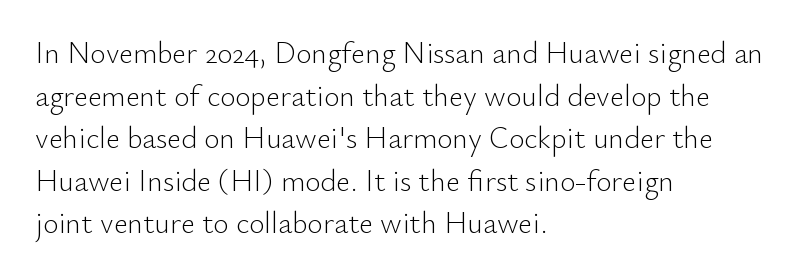
{"serif": "no", "italic": "no", "bold": "no", "weight": "light", "width": "normal", "stroke_contrast": "low", "x_height": "small", "monospaced": "no", "underline": "no", "align": "left", "line_spacing": "normal", "line_spacing_ratio": 1.42, "letter_spacing": "normal", "letter_spacing_em": 0.0, "glyph_px": 30}
